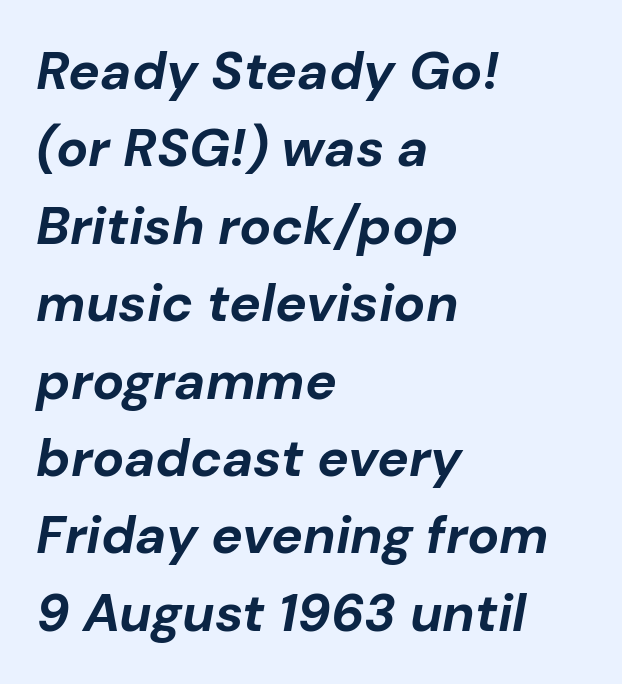
{"italic": "yes", "lean": "right", "slant_degrees": 10, "bold": "yes", "weight": "bold", "width": "normal", "stroke_contrast": "low", "x_height": "medium", "monospaced": "no", "underline": "no", "align": "left", "line_spacing": "normal", "line_spacing_ratio": 1.46, "letter_spacing": "normal", "letter_spacing_em": 0.0, "glyph_px": 53}
